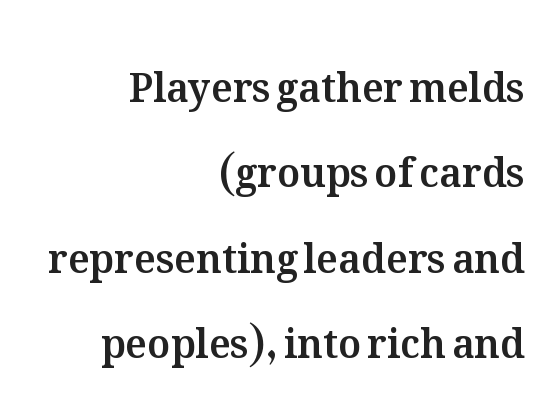
{"italic": "no", "width": "normal", "stroke_contrast": "medium", "x_height": "medium", "monospaced": "no", "underline": "no", "align": "right", "line_spacing": "loose", "line_spacing_ratio": 2.19, "letter_spacing": "normal", "letter_spacing_em": 0.0, "glyph_px": 39}
